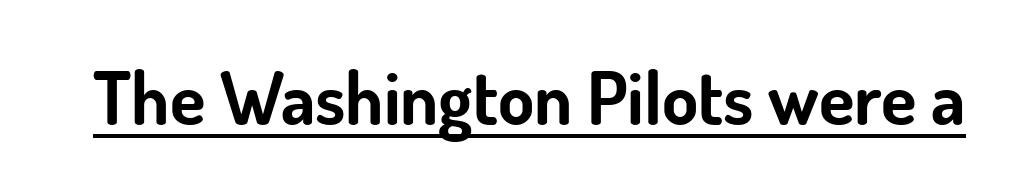
The image shows 73 px bold sans-serif type, upright; set normal letter spacing, underlined; low stroke contrast and a small x-height.
